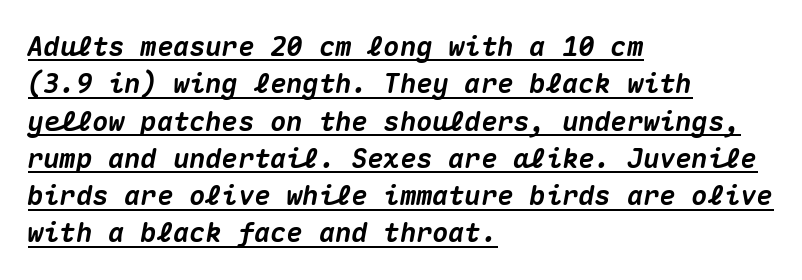
The passage shown is underscored from start to finish. The line-height multiplier appears to be the usual default. When letters slant like this, we call the style italic. Honestly, the letter spacing is just normal — you wouldn't notice it.
